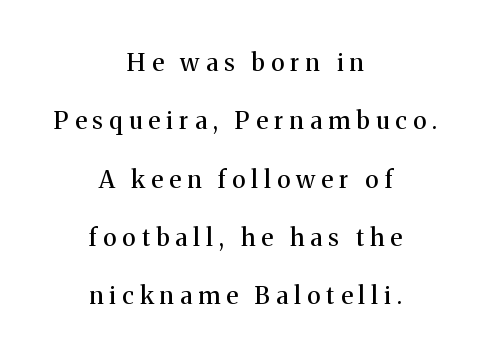
The area under the type is left untouched. Posture: upright roman. Is the letter spacing exaggerated? Yes — the characters are pushed far apart. In CSS terms this would be text-align: center. Line spacing here is loose.
